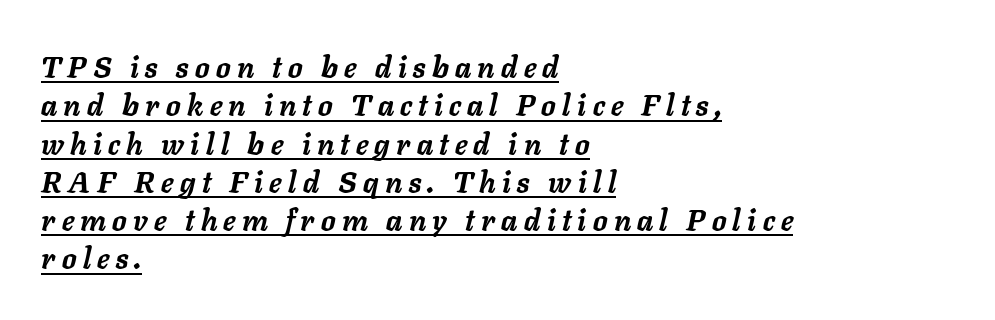
Q: Is the text bold? A: Yes.
Q: Is the text italic (slanted)? A: Yes, it leans right by about 11 degrees.
Q: Is the text underlined? A: Yes.
Q: How is the paragraph aligned? A: Left-aligned.
Q: Is the spacing between letters normal or unusually wide? A: Unusually wide.
Q: Is the spacing between lines tight, normal or loose? A: Normal.
Q: Width (condensed, normal, or wide)? A: Normal.
Q: Stroke contrast? A: Low.
Q: x-height? A: Medium.
Q: Monospaced? A: No.
